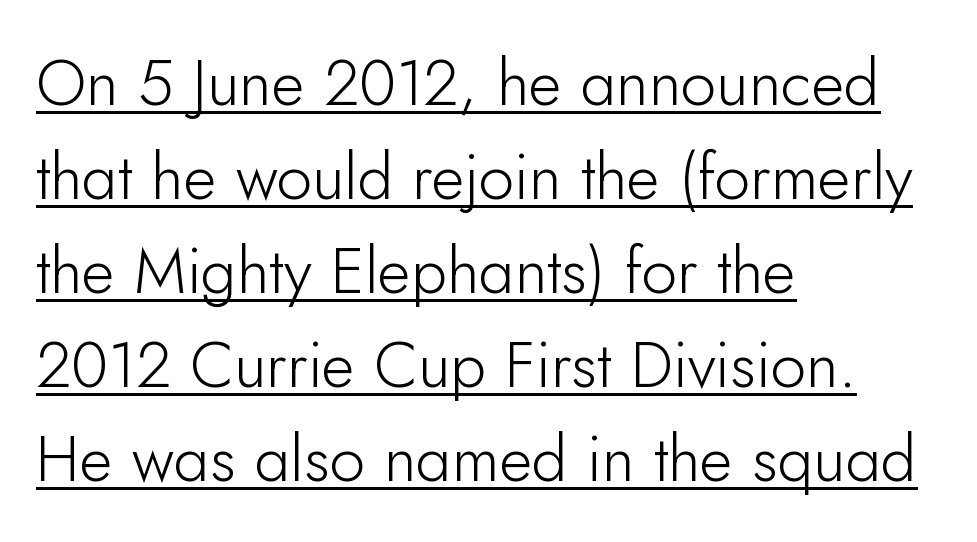
Q: Is the text bold? A: No.
Q: Is the text italic (slanted)? A: No, it is upright.
Q: Is the typeface a serif or a sans-serif typeface? A: Sans-serif.
Q: Is the text underlined? A: Yes.
Q: How is the paragraph aligned? A: Left-aligned.
Q: Is the spacing between letters normal or unusually wide? A: Normal.
Q: Is the spacing between lines tight, normal or loose? A: Normal.
Q: Width (condensed, normal, or wide)? A: Normal.
Q: Stroke contrast? A: Low.
Q: x-height? A: Small.
Q: Monospaced? A: No.
